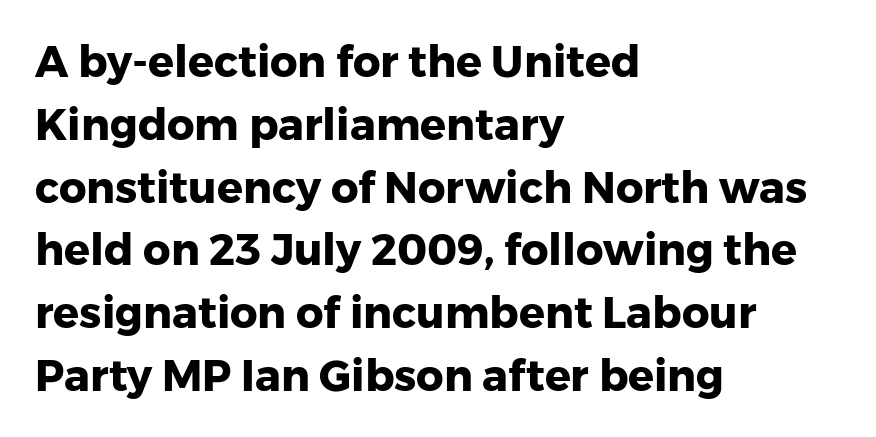
The passage shown is typed in a proportional face where columns would drift. Reading down the block, your eye returns to a fixed left position each line. The space between consecutive lines is moderate. How are the letters spaced? Ordinarily, with no added tracking. Serif or sans? Sans — the stroke terminals are bare. Has an underline been added? It has not.
